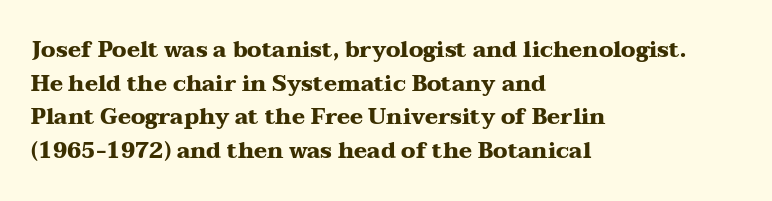
The image shows 22 px bold type, upright; set left-aligned, normal line spacing (1.53x), normal letter spacing, not underlined.
